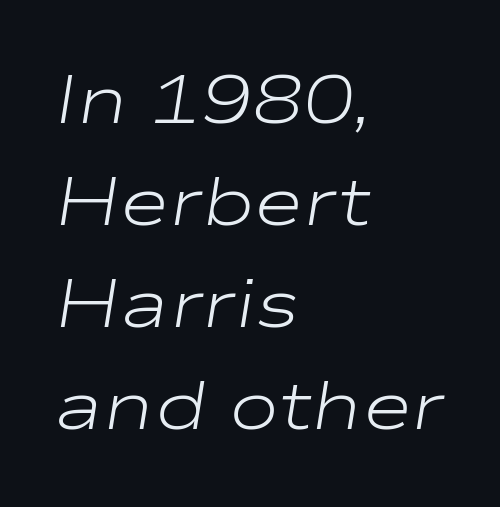
Rendered with sloped, italic letterforms. The passage shown is typed in a proportional face where columns would drift. No heavy texture on the line: the type isn't bold. Descender tails drop into unmarked territory.
